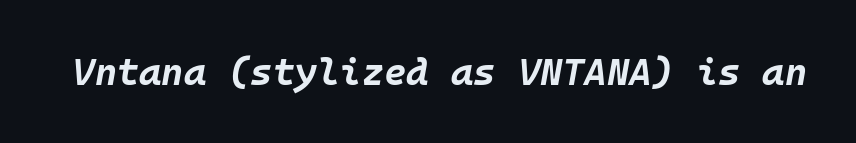
The image shows 38 px bold type, italic (leaning right), monospaced; set normal letter spacing, not underlined; low stroke contrast and a large x-height.
